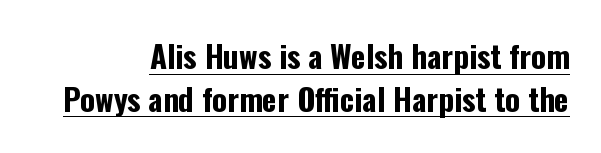
The image shows 31 px bold, condensed sans-serif type, upright; set right-aligned, normal line spacing (1.38x), normal letter spacing, underlined; low stroke contrast and a medium x-height.
